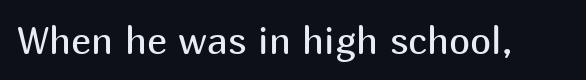
Q: Is the text bold? A: No.
Q: Is the text italic (slanted)? A: No, it is upright.
Q: Is the typeface a serif or a sans-serif typeface? A: Sans-serif.
Q: Is the text underlined? A: No.
Q: Is the spacing between letters normal or unusually wide? A: Normal.
Q: Width (condensed, normal, or wide)? A: Normal.
Q: Stroke contrast? A: Medium.
Q: x-height? A: Medium.
Q: Monospaced? A: No.
